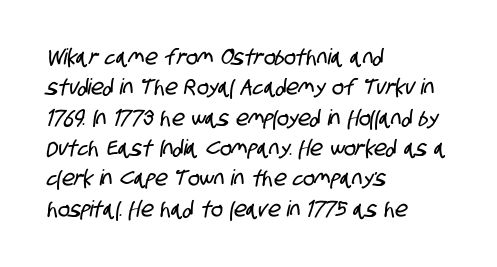
Q: Is the text underlined? A: No.
Q: How is the paragraph aligned? A: Left-aligned.
Q: Is the spacing between letters normal or unusually wide? A: Normal.
Q: Is the spacing between lines tight, normal or loose? A: Normal.
